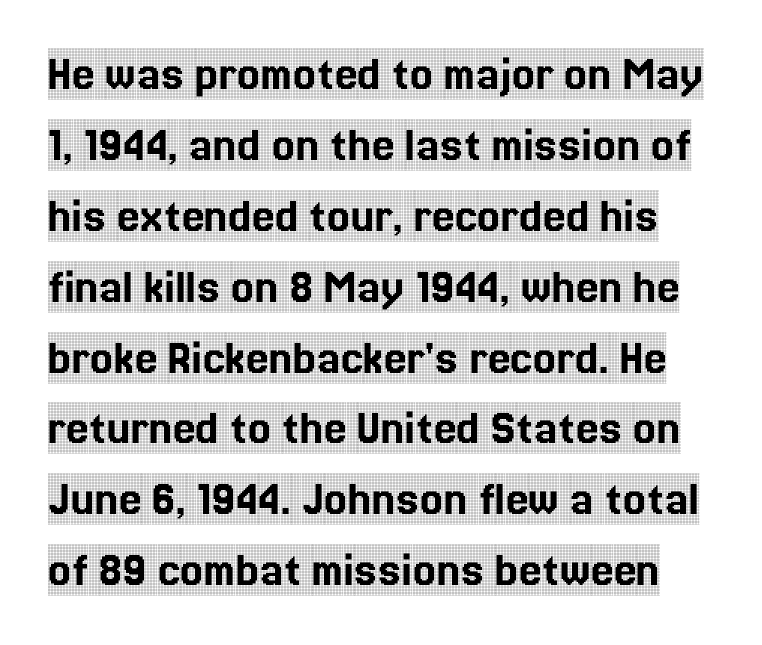
Q: Is the text italic (slanted)? A: No, it is upright.
Q: Is the typeface a serif or a sans-serif typeface? A: Serif.
Q: Is the text underlined? A: No.
Q: Is the spacing between letters normal or unusually wide? A: Normal.
Q: Is the spacing between lines tight, normal or loose? A: Normal.
Q: Width (condensed, normal, or wide)? A: Condensed.
Q: x-height? A: Large.
Q: Monospaced? A: No.
